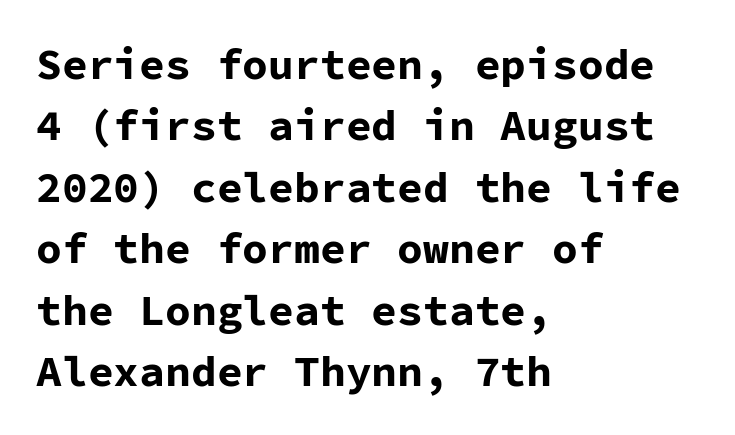
The image shows 43 px bold sans-serif type, upright, monospaced; set left-aligned, normal line spacing (1.43x), normal letter spacing, not underlined; low stroke contrast and a medium x-height.
